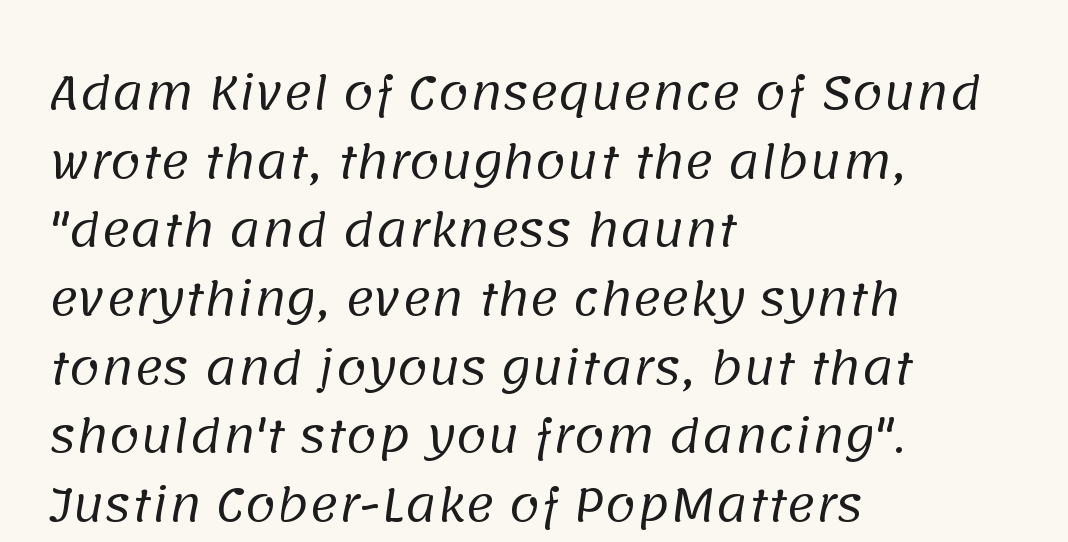
{"serif": "no", "bold": "no", "weight": "regular", "width": "normal", "stroke_contrast": "low", "x_height": "large", "monospaced": "no", "underline": "no", "align": "left", "line_spacing": "normal", "line_spacing_ratio": 1.56, "letter_spacing": "normal", "letter_spacing_em": 0.0, "glyph_px": 44}
